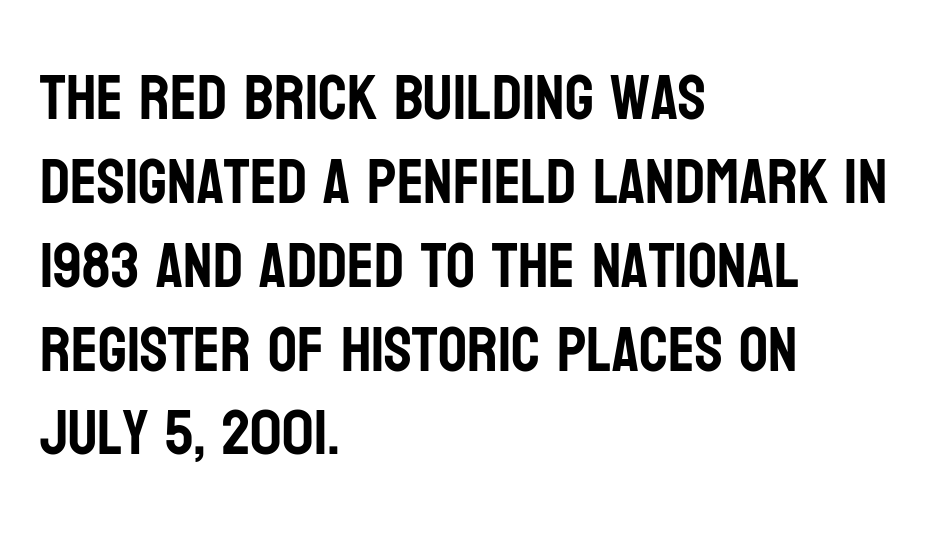
Q: Is the text italic (slanted)? A: No, it is upright.
Q: Is the typeface a serif or a sans-serif typeface? A: Sans-serif.
Q: Is the text underlined? A: No.
Q: How is the paragraph aligned? A: Left-aligned.
Q: Is the spacing between letters normal or unusually wide? A: Normal.
Q: Is the spacing between lines tight, normal or loose? A: Normal.
Q: Width (condensed, normal, or wide)? A: Condensed.
Q: Stroke contrast? A: Low.
Q: x-height? A: Large.
Q: Monospaced? A: No.
